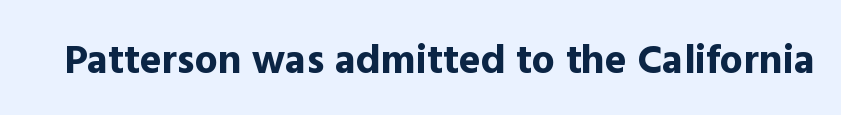
The image shows 41 px bold sans-serif type, upright; set normal letter spacing, not underlined; a medium x-height.
